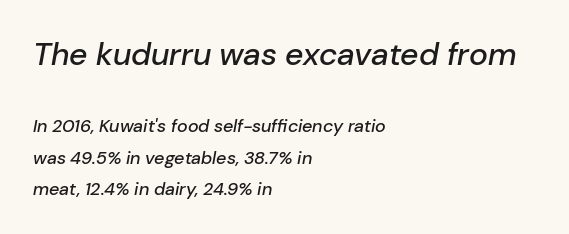
{"italic": "yes", "lean": "right", "slant_degrees": 10, "width": "normal", "stroke_contrast": "low", "x_height": "medium", "monospaced": "no", "underline": "no", "align": "left", "line_spacing_ratio": 1.74, "letter_spacing": "normal", "letter_spacing_em": 0.0, "larger_block": "first", "size_ratio": 1.78, "glyph_px": 32}
